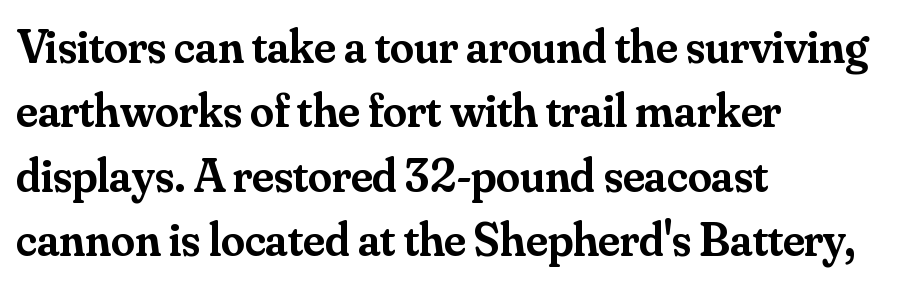
{"serif": "yes", "italic": "no", "bold": "semi", "weight": "semibold", "width": "normal", "stroke_contrast": "medium", "x_height": "small", "monospaced": "no", "underline": "no", "align": "left", "line_spacing": "normal", "line_spacing_ratio": 1.34, "letter_spacing": "normal", "letter_spacing_em": 0.0, "glyph_px": 48}
